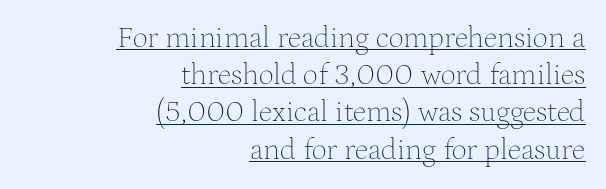
{"serif": "yes", "italic": "no", "bold": "no", "weight": "thin", "width": "normal", "stroke_contrast": "medium", "x_height": "medium", "monospaced": "no", "underline": "yes", "align": "right", "line_spacing_ratio": 1.24, "letter_spacing": "normal", "letter_spacing_em": 0.0, "glyph_px": 30}
